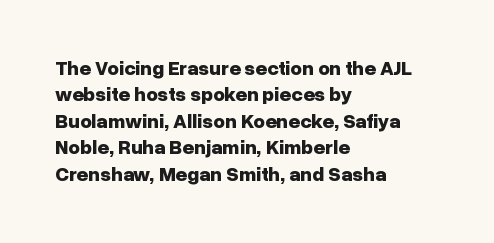
Q: Is the text bold? A: Yes.
Q: Is the text italic (slanted)? A: No, it is upright.
Q: Is the text underlined? A: No.
Q: How is the paragraph aligned? A: Left-aligned.
Q: Is the spacing between letters normal or unusually wide? A: Normal.
Q: Is the spacing between lines tight, normal or loose? A: Normal.
